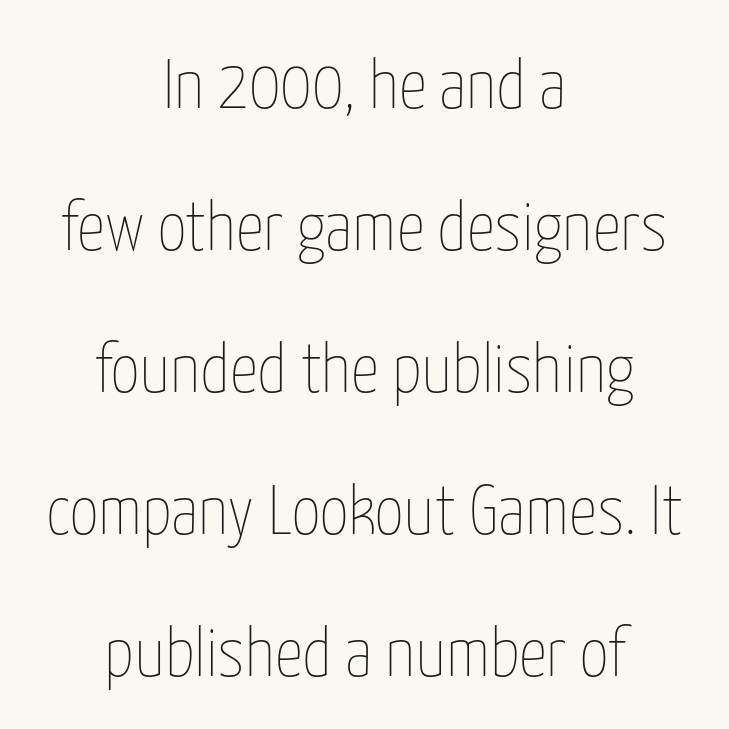
Q: Is the text bold? A: No.
Q: Is the text italic (slanted)? A: No, it is upright.
Q: Is the text underlined? A: No.
Q: How is the paragraph aligned? A: Centered.
Q: Is the spacing between letters normal or unusually wide? A: Normal.
Q: Is the spacing between lines tight, normal or loose? A: Loose.
Q: Width (condensed, normal, or wide)? A: Condensed.
Q: Stroke contrast? A: Low.
Q: x-height? A: Medium.
Q: Monospaced? A: No.
